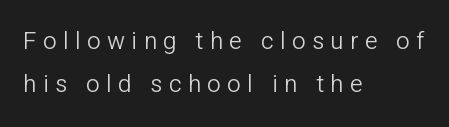
{"italic": "no", "bold": "no", "underline": "no", "align": "left", "line_spacing_ratio": 1.8, "letter_spacing": "wide", "letter_spacing_em": 0.27, "glyph_px": 24}
